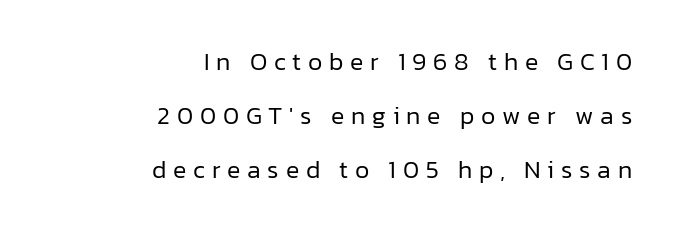
The image shows 25 px text type, upright; set right-aligned, loose line spacing (2.16x), unusually wide letter spacing (+0.27 em), not underlined.
